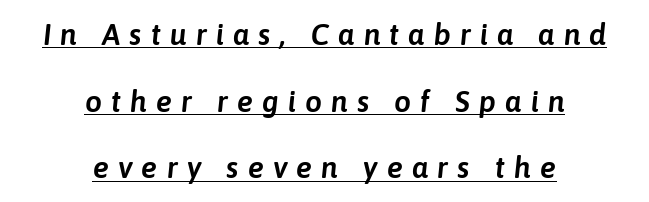
Q: Is the text italic (slanted)? A: Yes, it leans right by about 6 degrees.
Q: Is the text underlined? A: Yes.
Q: How is the paragraph aligned? A: Centered.
Q: Is the spacing between letters normal or unusually wide? A: Unusually wide.
Q: Is the spacing between lines tight, normal or loose? A: Loose.
Q: Width (condensed, normal, or wide)? A: Normal.
Q: Stroke contrast? A: Low.
Q: x-height? A: Medium.
Q: Monospaced? A: No.
